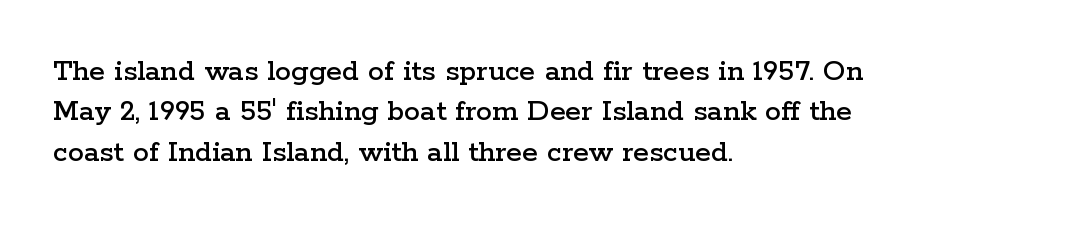
{"serif": "yes", "italic": "no", "width": "wide", "stroke_contrast": "low", "x_height": "medium", "monospaced": "no", "underline": "no", "align": "left", "line_spacing": "normal", "line_spacing_ratio": 1.26, "letter_spacing": "normal", "letter_spacing_em": 0.0, "glyph_px": 32}
